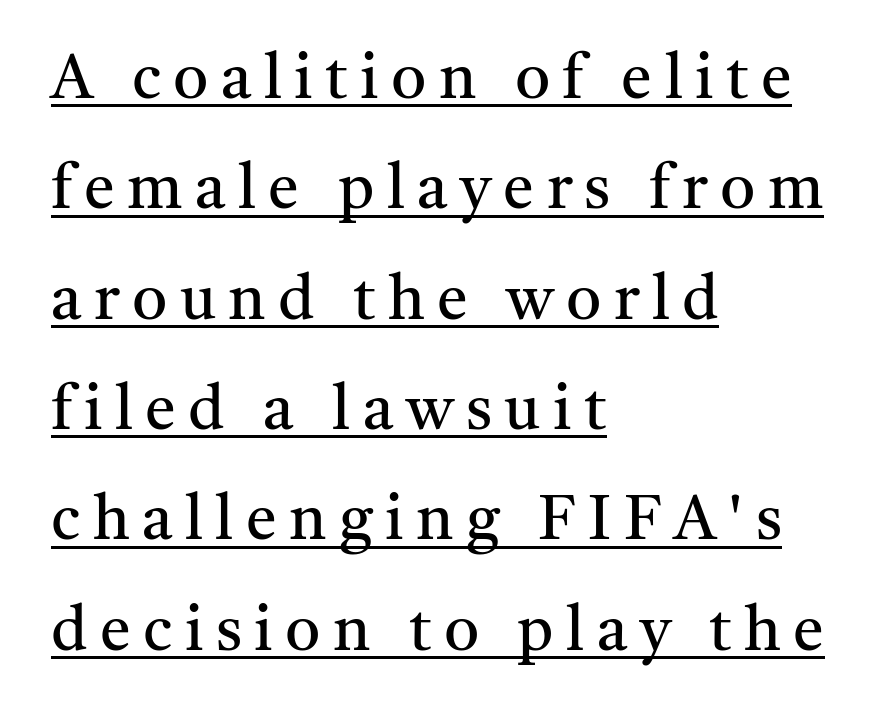
{"serif": "yes", "italic": "no", "bold": "no", "weight": "regular", "width": "normal", "stroke_contrast": "medium", "x_height": "medium", "monospaced": "no", "underline": "yes", "align": "left", "line_spacing_ratio": 1.78, "letter_spacing": "wide", "letter_spacing_em": 0.2, "glyph_px": 62}
